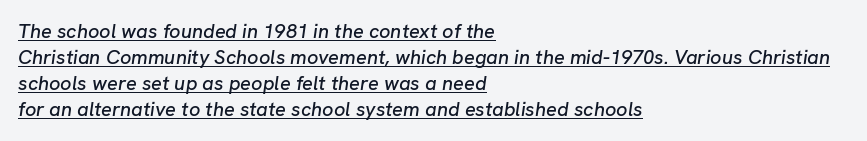
Q: Is the text italic (slanted)? A: Yes, it leans right by about 8 degrees.
Q: Is the text underlined? A: Yes.
Q: How is the paragraph aligned? A: Left-aligned.
Q: Is the spacing between letters normal or unusually wide? A: Normal.
Q: Is the spacing between lines tight, normal or loose? A: Normal.
